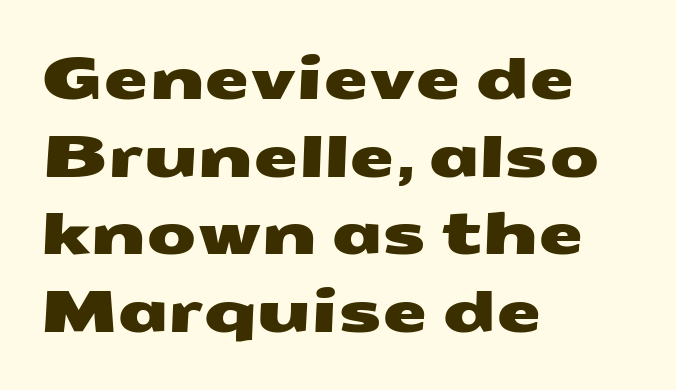
The image shows 58 px wide sans-serif type; set left-aligned, normal line spacing (1.34x), normal letter spacing, not underlined; medium stroke contrast and a medium x-height.
